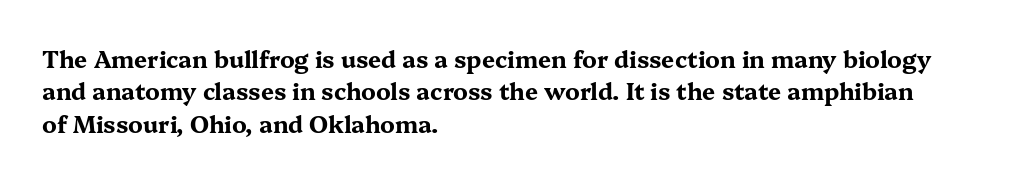
The space directly below the letters is spotless. A dark, heavy texture on the line: the type is bold. Every row of glyphs begins at an identical x-position on the left. Posture: vertical.
